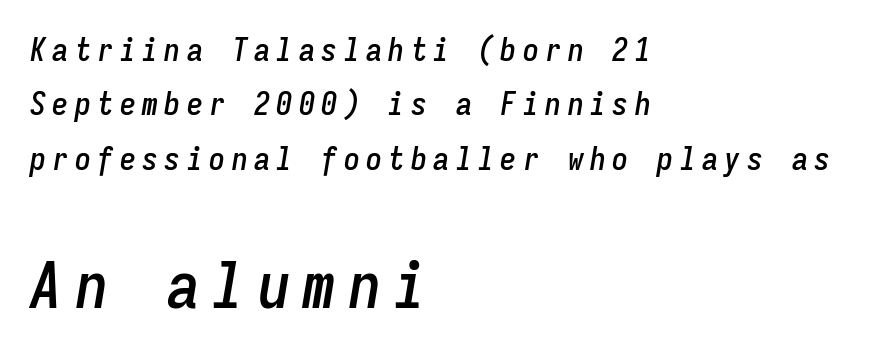
The image shows 65 px condensed type, italic (leaning right), monospaced; set left-aligned, normal line spacing (1.7x), unusually wide letter spacing (+0.2 em), not underlined; the second (bottom) block is 2.03x larger; low stroke contrast and a medium x-height.
